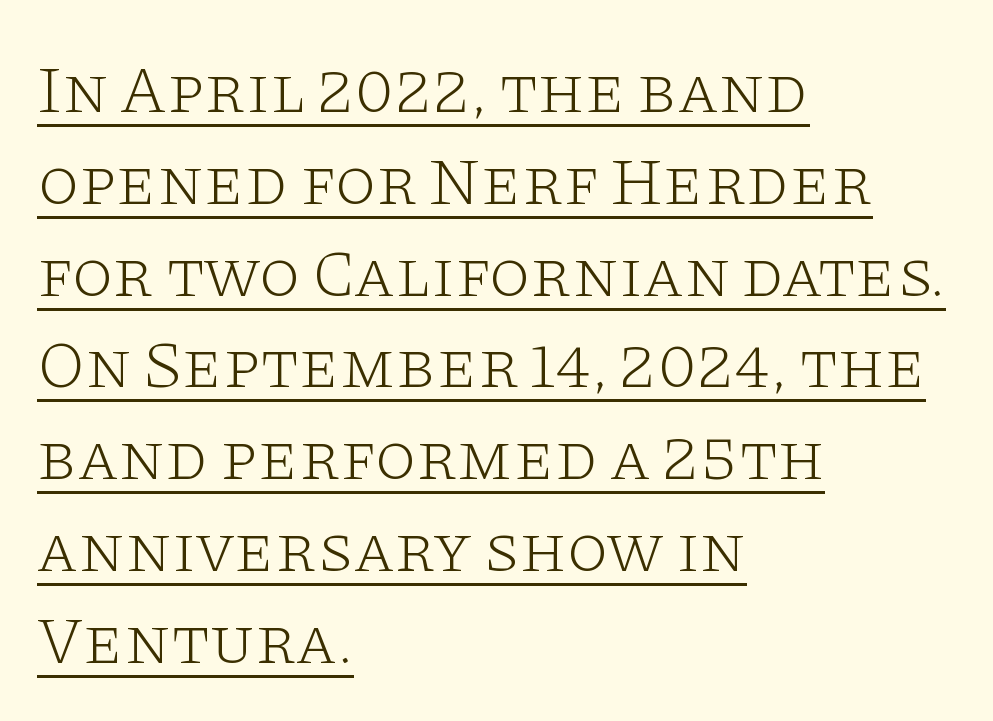
Q: Is the text bold? A: No.
Q: Is the text italic (slanted)? A: No, it is upright.
Q: Is the typeface a serif or a sans-serif typeface? A: Serif.
Q: Is the text underlined? A: Yes.
Q: How is the paragraph aligned? A: Left-aligned.
Q: Is the spacing between letters normal or unusually wide? A: Normal.
Q: Is the spacing between lines tight, normal or loose? A: Normal.
Q: Width (condensed, normal, or wide)? A: Wide.
Q: Stroke contrast? A: Low.
Q: x-height? A: Large.
Q: Monospaced? A: No.
